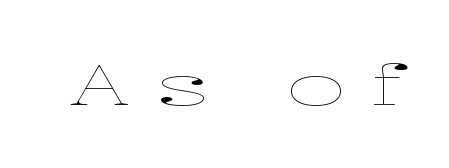
Q: Is the text bold? A: No.
Q: Is the text italic (slanted)? A: No, it is upright.
Q: Is the text underlined? A: No.
Q: Is the spacing between letters normal or unusually wide? A: Unusually wide.
Q: Width (condensed, normal, or wide)? A: Wide.
Q: Stroke contrast? A: Low.
Q: x-height? A: Medium.
Q: Monospaced? A: No.
